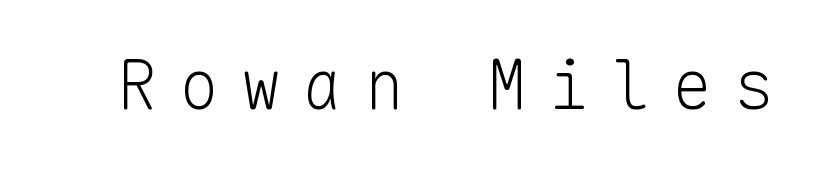
Q: Is the text bold? A: No.
Q: Is the text italic (slanted)? A: No, it is upright.
Q: Is the typeface a serif or a sans-serif typeface? A: Sans-serif.
Q: Is the text underlined? A: No.
Q: Is the spacing between letters normal or unusually wide? A: Unusually wide.
Q: Width (condensed, normal, or wide)? A: Normal.
Q: Stroke contrast? A: Low.
Q: x-height? A: Medium.
Q: Monospaced? A: Yes.
